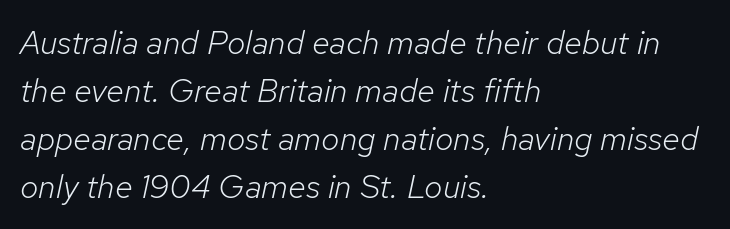
Here the designer chose a conventional face with non-uniform glyph widths. The zone under the glyphs is completely vacant. Left-aligned paragraph, ragged on the right. Spacing between characters is what you'd get straight out of the box.
